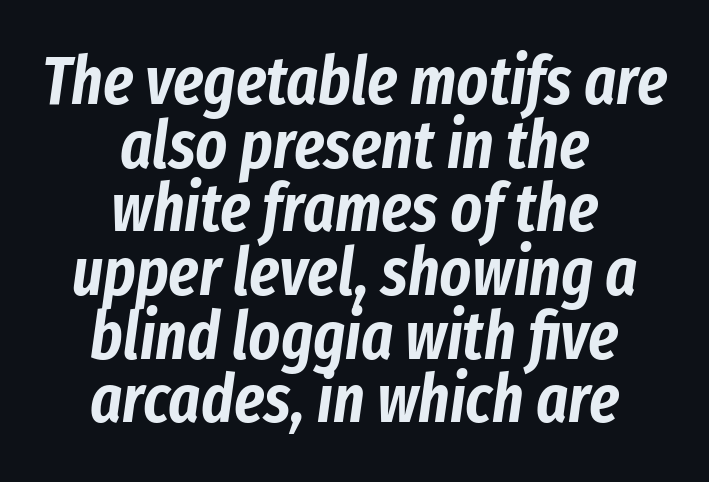
The image shows 67 px condensed type, italic (leaning right); set centered, tight line spacing (0.95x), normal letter spacing, not underlined; low stroke contrast and a medium x-height.
